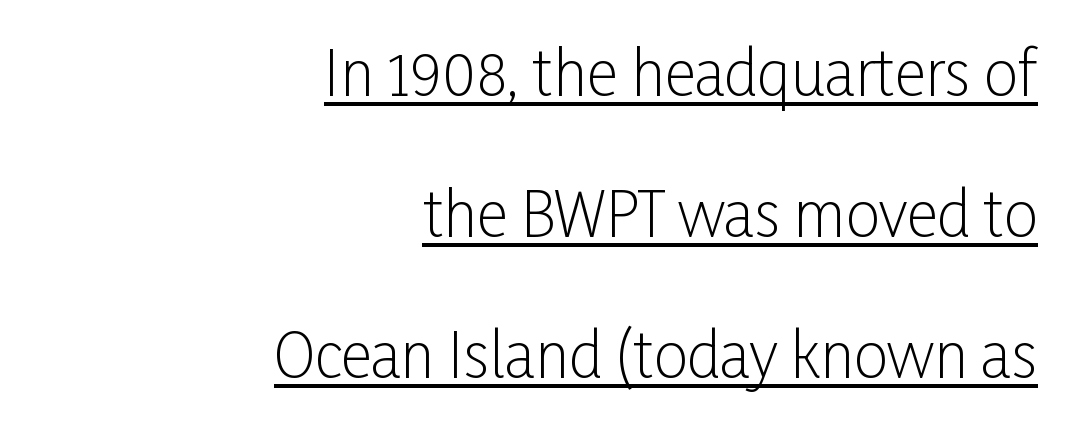
The image shows 61 px light, condensed sans-serif type, upright; set right-aligned, loose line spacing (2.31x), normal letter spacing, underlined; low stroke contrast and a medium x-height.
